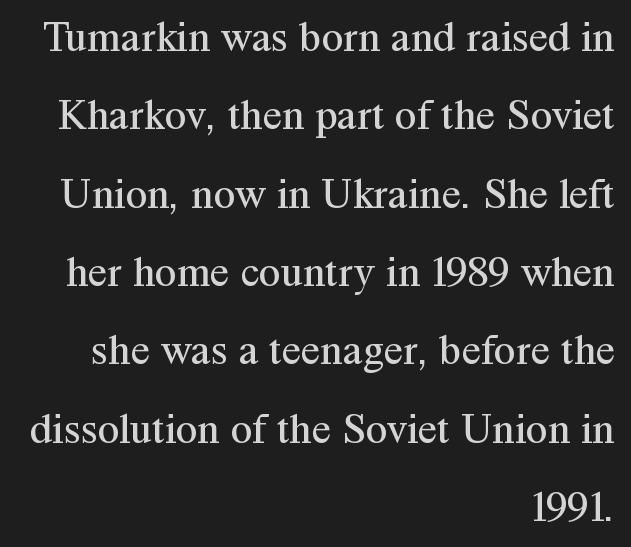
Q: Is the text bold? A: No.
Q: Is the text italic (slanted)? A: No, it is upright.
Q: Is the typeface a serif or a sans-serif typeface? A: Serif.
Q: Is the text underlined? A: No.
Q: How is the paragraph aligned? A: Right-aligned.
Q: Is the spacing between letters normal or unusually wide? A: Normal.
Q: Width (condensed, normal, or wide)? A: Normal.
Q: Stroke contrast? A: Medium.
Q: x-height? A: Medium.
Q: Monospaced? A: No.
